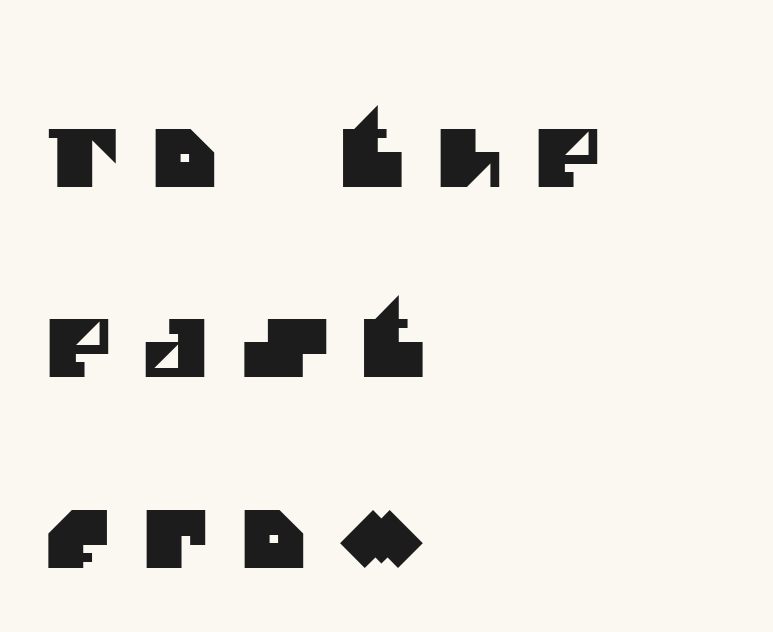
The setting favours the left margin, as ordinary paragraphs usually do. Descender tails drop into unmarked territory. Regarding leading, the lines here are spaced well apart. The passage shown has open, widely tracked lettering throughout. The type family on display is of the sans-serif kind.
